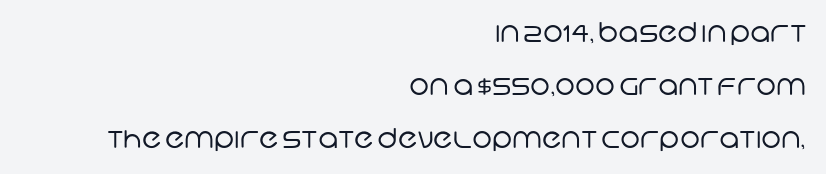
Q: Is the text bold? A: No.
Q: Is the text underlined? A: No.
Q: How is the paragraph aligned? A: Right-aligned.
Q: Is the spacing between letters normal or unusually wide? A: Normal.
Q: Is the spacing between lines tight, normal or loose? A: Loose.
